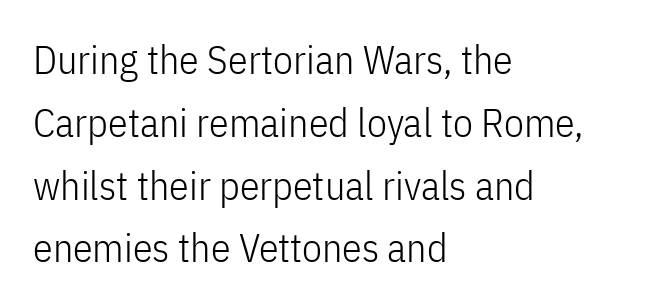
Q: Is the text bold? A: No.
Q: Is the text italic (slanted)? A: No, it is upright.
Q: Is the typeface a serif or a sans-serif typeface? A: Sans-serif.
Q: Is the text underlined? A: No.
Q: How is the paragraph aligned? A: Left-aligned.
Q: Is the spacing between letters normal or unusually wide? A: Normal.
Q: Is the spacing between lines tight, normal or loose? A: Normal.
Q: Width (condensed, normal, or wide)? A: Condensed.
Q: Stroke contrast? A: Low.
Q: x-height? A: Medium.
Q: Monospaced? A: No.
